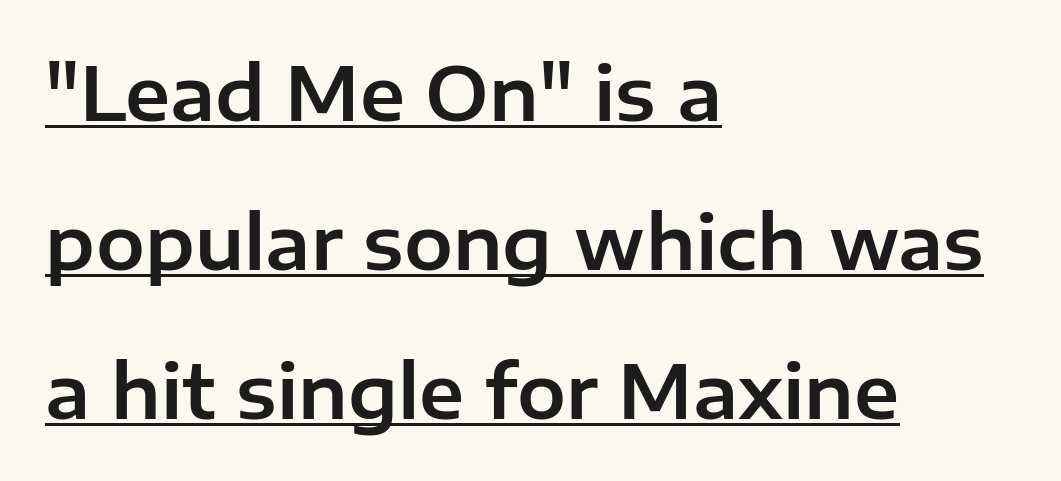
{"serif": "no", "italic": "no", "width": "normal", "stroke_contrast": "low", "x_height": "medium", "monospaced": "no", "underline": "yes", "align": "left", "line_spacing": "loose", "line_spacing_ratio": 2.04, "letter_spacing": "normal", "letter_spacing_em": 0.0, "glyph_px": 73}
